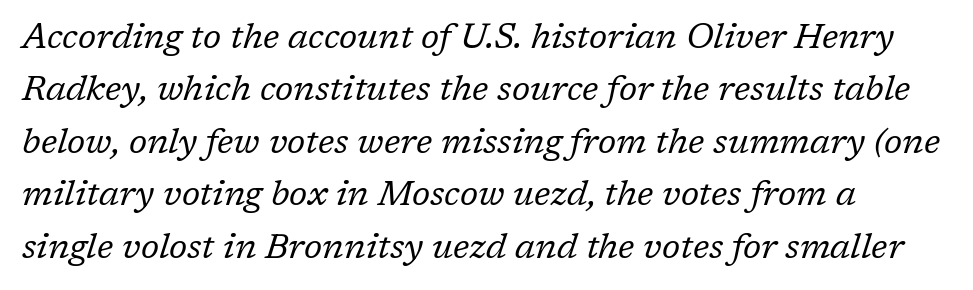
Regular leading. These lines are rendered in a variable-pitch font. You can tell from the footed stems that serif type was used. No extra tracking has been applied to these lines.
